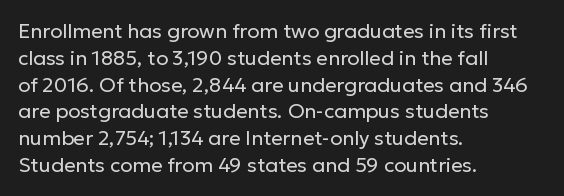
{"italic": "no", "bold": "no", "underline": "no", "align": "left", "line_spacing": "normal", "line_spacing_ratio": 1.34, "letter_spacing": "normal", "letter_spacing_em": 0.0, "glyph_px": 20}
